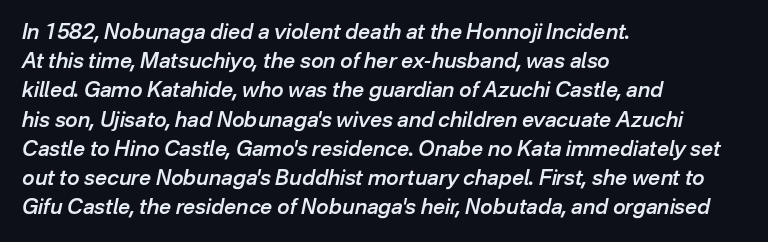
{"italic": "yes", "lean": "right", "slant_degrees": 12, "bold": "semi", "underline": "no", "align": "left", "line_spacing": "normal", "line_spacing_ratio": 1.39, "letter_spacing": "normal", "letter_spacing_em": 0.0, "glyph_px": 21}
